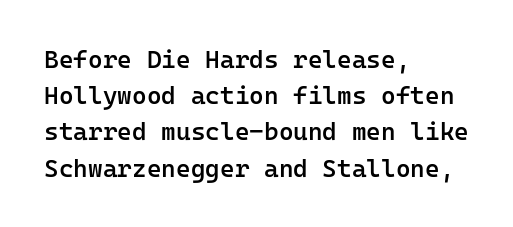
{"italic": "no", "bold": "semi", "underline": "no", "align": "left", "line_spacing": "normal", "line_spacing_ratio": 1.45, "letter_spacing": "normal", "letter_spacing_em": 0.0, "glyph_px": 25}
